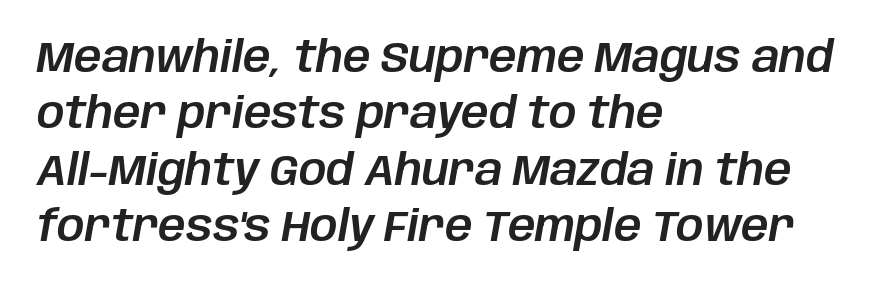
The image shows 43 px text type, italic (leaning right); set left-aligned, normal line spacing (1.31x), normal letter spacing, not underlined; low stroke contrast and a large x-height.
